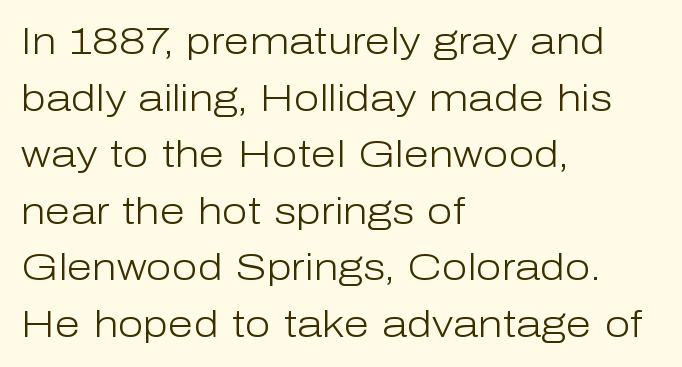
The words here are not underlined. All the whitespace from short lines collects on the right. Heaviness? Minimal to ordinary, like unemphasized prose. Interline gaps are of average width in this sample. Spacing between characters is what you'd get straight out of the box.
